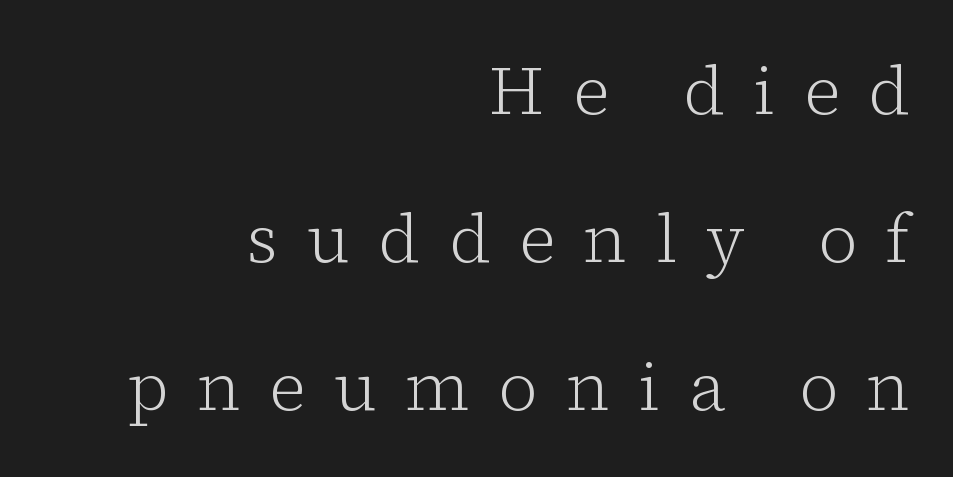
Q: Is the text bold? A: No.
Q: Is the text italic (slanted)? A: No, it is upright.
Q: Is the typeface a serif or a sans-serif typeface? A: Serif.
Q: Is the text underlined? A: No.
Q: How is the paragraph aligned? A: Right-aligned.
Q: Is the spacing between letters normal or unusually wide? A: Unusually wide.
Q: Is the spacing between lines tight, normal or loose? A: Loose.
Q: Width (condensed, normal, or wide)? A: Normal.
Q: Stroke contrast? A: Low.
Q: x-height? A: Medium.
Q: Monospaced? A: No.
